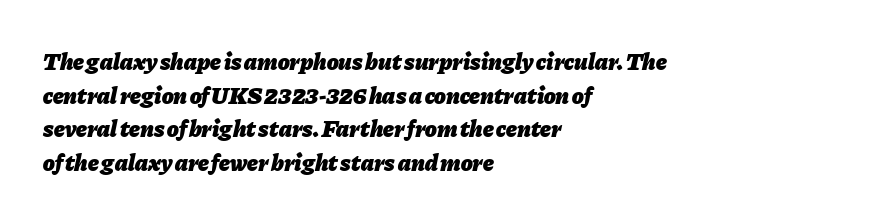
The image shows 24 px bold type, italic (leaning right); set left-aligned, normal line spacing (1.4x), normal letter spacing, not underlined.
